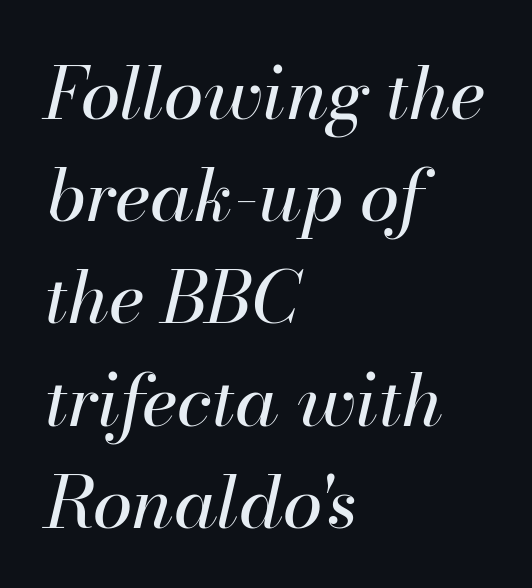
The image shows 72 px regular-weight type, italic (leaning right); set left-aligned, normal line spacing (1.42x), normal letter spacing, not underlined; high stroke contrast and a small x-height.
